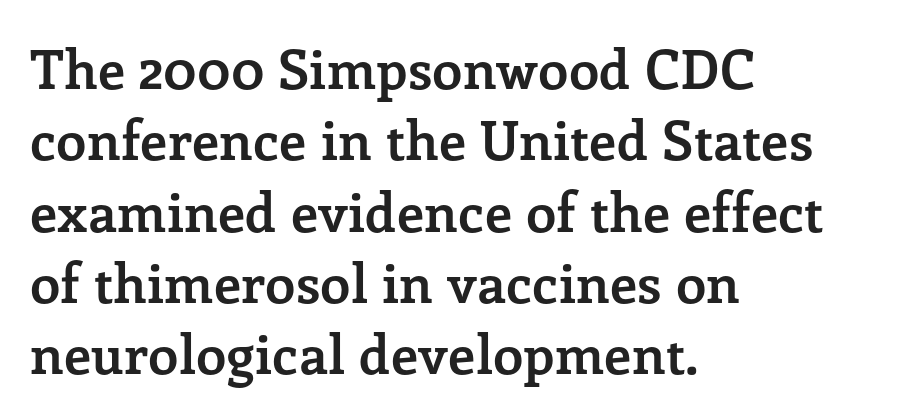
{"serif": "yes", "italic": "no", "bold": "yes", "weight": "semibold", "width": "normal", "stroke_contrast": "low", "x_height": "medium", "monospaced": "no", "underline": "no", "align": "left", "line_spacing": "normal", "line_spacing_ratio": 1.32, "letter_spacing": "normal", "letter_spacing_em": 0.0, "glyph_px": 54}
